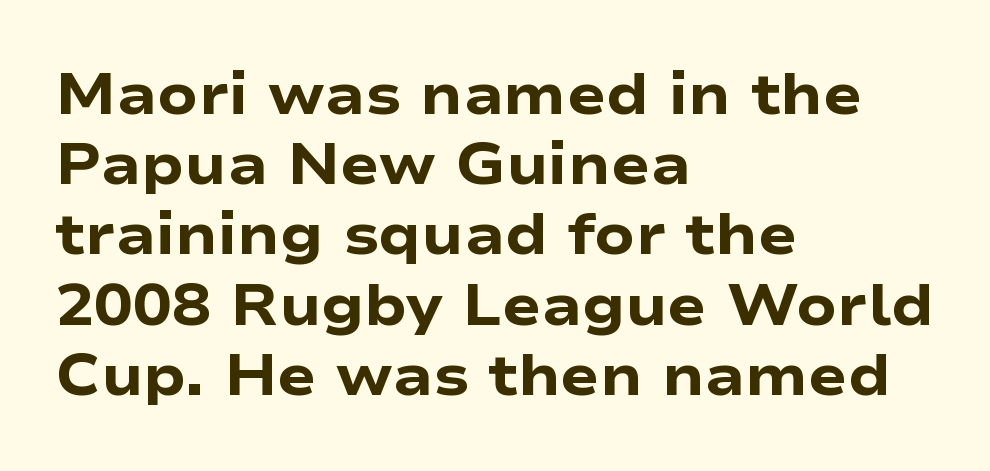
{"serif": "no", "italic": "no", "bold": "yes", "weight": "heavy", "width": "wide", "stroke_contrast": "low", "x_height": "medium", "monospaced": "no", "underline": "no", "align": "left", "line_spacing_ratio": 1.21, "letter_spacing": "normal", "letter_spacing_em": 0.0, "glyph_px": 58}
